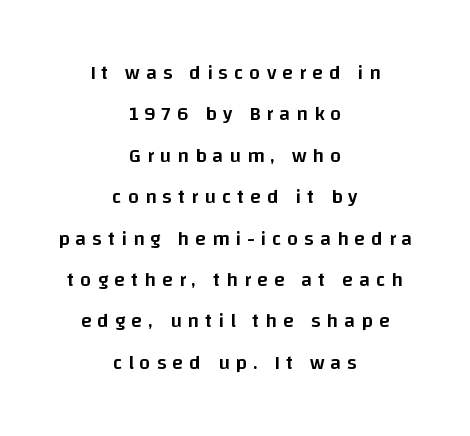
Horizontal alignment here is central, giving a formal, balanced look. Type without underlining. The tracking jumps out immediately: characters are airy and widely separated. Italic? Not at all — the glyphs are vertical. Line spacing here is loose. Strokes here are thickened, but only to semibold level.
